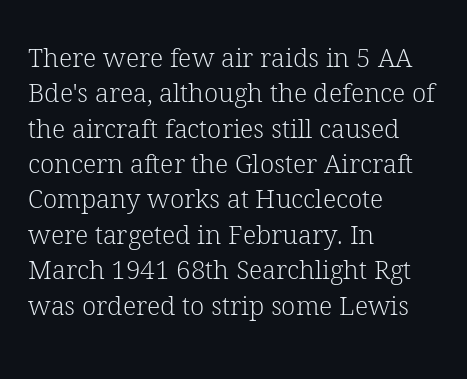
Vertically, the passage feels balanced, rows spaced as you'd expect. No italicization has been applied; the sample stays upright. A bare baseline throughout the passage. Think standard paragraph weight, or any step lighter than that.
